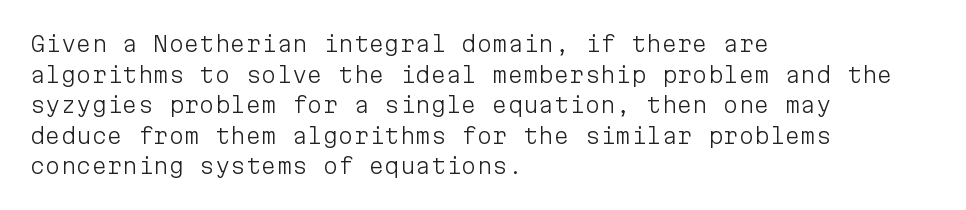
{"italic": "no", "bold": "no", "underline": "no", "align": "left", "line_spacing": "normal", "line_spacing_ratio": 1.39, "letter_spacing": "normal", "letter_spacing_em": 0.0, "glyph_px": 22}
